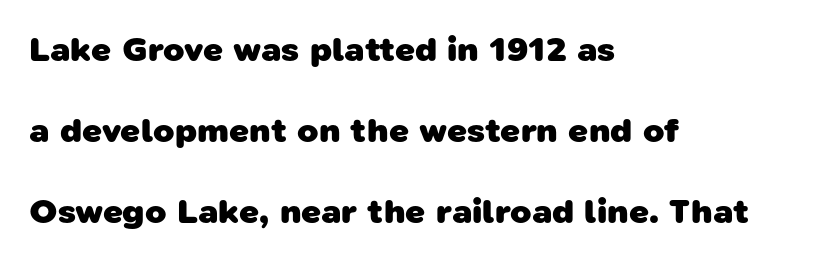
The face used here is proportionally spaced, like ordinary book or web type. The text was rendered using a sans face with plain stroke endings. Letters rest on an invisible, unmarked baseline. The space between consecutive lines is lavish.
